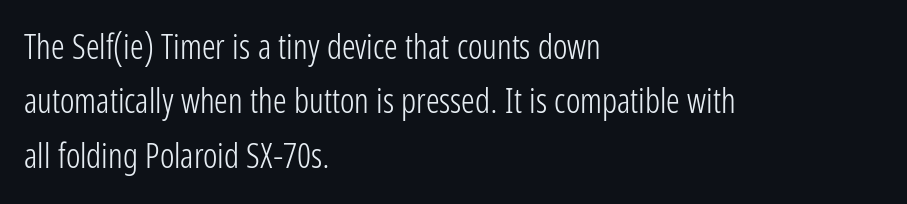
{"serif": "no", "italic": "no", "bold": "no", "weight": "light", "width": "condensed", "stroke_contrast": "low", "x_height": "medium", "monospaced": "no", "underline": "no", "align": "left", "line_spacing": "normal", "line_spacing_ratio": 1.6, "letter_spacing": "normal", "letter_spacing_em": 0.0, "glyph_px": 34}
